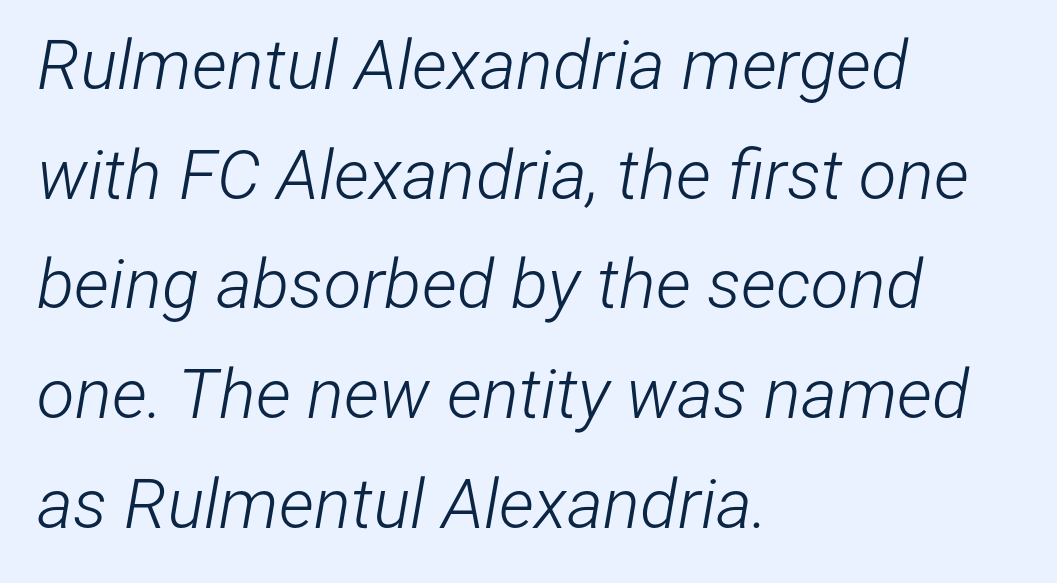
{"italic": "yes", "lean": "right", "slant_degrees": 12, "bold": "no", "weight": "light", "width": "condensed", "stroke_contrast": "low", "x_height": "medium", "monospaced": "no", "underline": "no", "align": "left", "line_spacing": "normal", "line_spacing_ratio": 1.59, "letter_spacing": "normal", "letter_spacing_em": 0.0, "glyph_px": 69}
